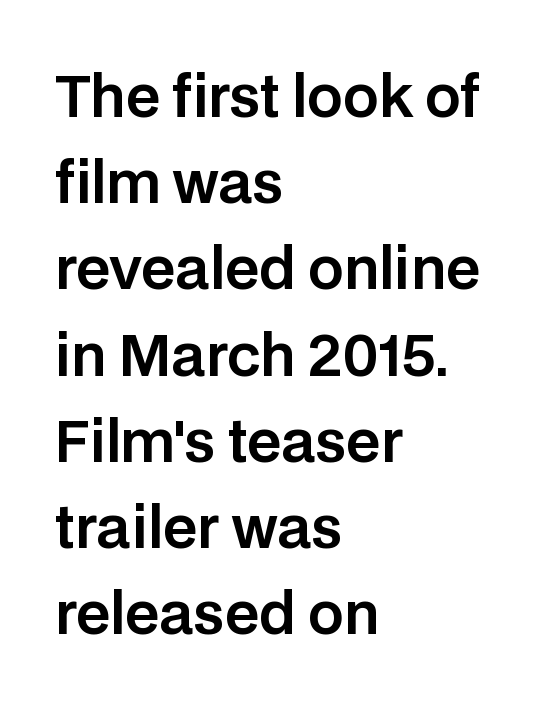
Q: Is the text italic (slanted)? A: No, it is upright.
Q: Is the typeface a serif or a sans-serif typeface? A: Sans-serif.
Q: Is the text underlined? A: No.
Q: How is the paragraph aligned? A: Left-aligned.
Q: Is the spacing between letters normal or unusually wide? A: Normal.
Q: Is the spacing between lines tight, normal or loose? A: Normal.
Q: Width (condensed, normal, or wide)? A: Normal.
Q: Stroke contrast? A: Low.
Q: x-height? A: Large.
Q: Monospaced? A: No.
